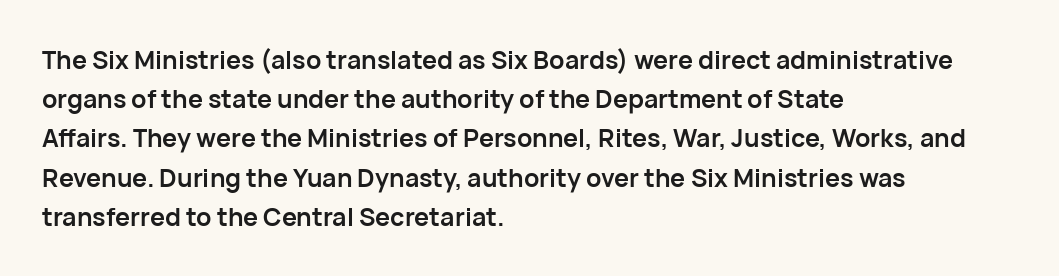
Q: Is the text bold? A: Yes.
Q: Is the text italic (slanted)? A: No, it is upright.
Q: Is the text underlined? A: No.
Q: How is the paragraph aligned? A: Left-aligned.
Q: Is the spacing between letters normal or unusually wide? A: Normal.
Q: Is the spacing between lines tight, normal or loose? A: Normal.
